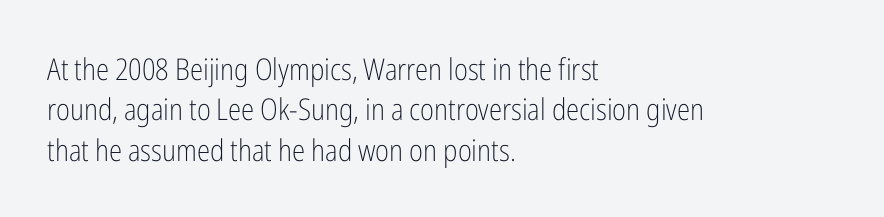
Q: Is the text bold? A: No.
Q: Is the text italic (slanted)? A: No, it is upright.
Q: Is the typeface a serif or a sans-serif typeface? A: Sans-serif.
Q: Is the text underlined? A: No.
Q: How is the paragraph aligned? A: Left-aligned.
Q: Is the spacing between letters normal or unusually wide? A: Normal.
Q: Is the spacing between lines tight, normal or loose? A: Normal.
Q: Width (condensed, normal, or wide)? A: Condensed.
Q: Stroke contrast? A: Low.
Q: x-height? A: Medium.
Q: Monospaced? A: No.
